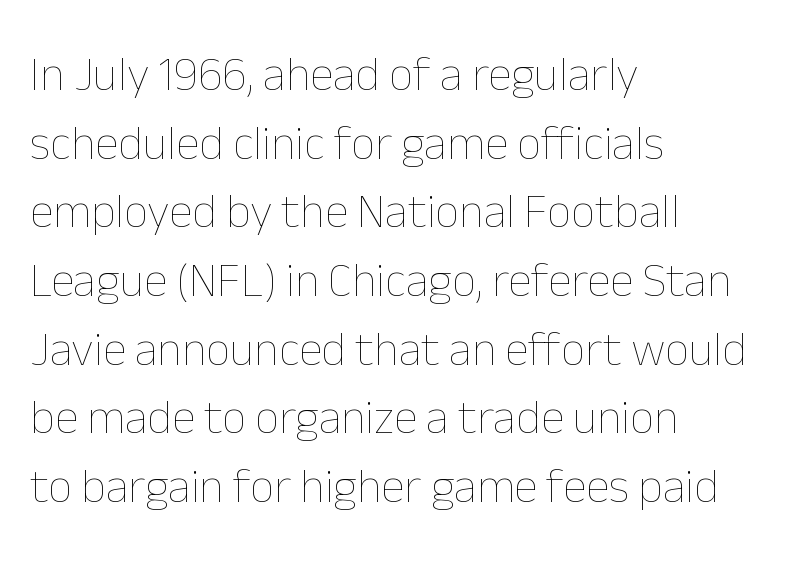
Weight class: somewhere from thin through regular. Honestly, the letter spacing is just normal — you wouldn't notice it. This block has exactly the height ordinary leading produces. Descenders hang freely into open space.
